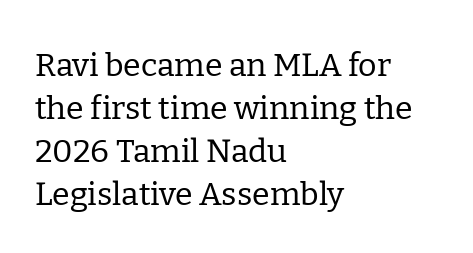
The image shows 32 px regular-weight serif type, upright; set left-aligned, normal line spacing (1.34x), normal letter spacing, not underlined; low stroke contrast and a medium x-height.
